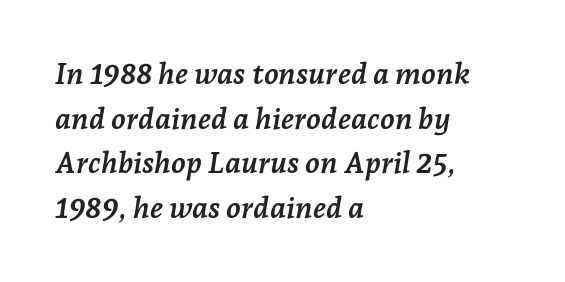
Q: Is the text bold? A: Yes.
Q: Is the text italic (slanted)? A: Yes, it leans right by about 7 degrees.
Q: Is the typeface a serif or a sans-serif typeface? A: Serif.
Q: Is the text underlined? A: No.
Q: How is the paragraph aligned? A: Left-aligned.
Q: Is the spacing between letters normal or unusually wide? A: Normal.
Q: Is the spacing between lines tight, normal or loose? A: Normal.
Q: Width (condensed, normal, or wide)? A: Normal.
Q: Stroke contrast? A: Low.
Q: x-height? A: Medium.
Q: Monospaced? A: No.
